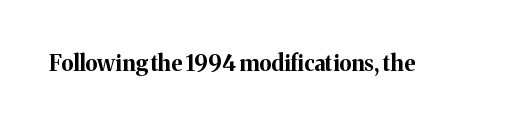
Short note: letters normally spaced. Words float on clear page, feet unadorned. The letters stand upright; this is a roman face. Heavy, bold letterforms.
